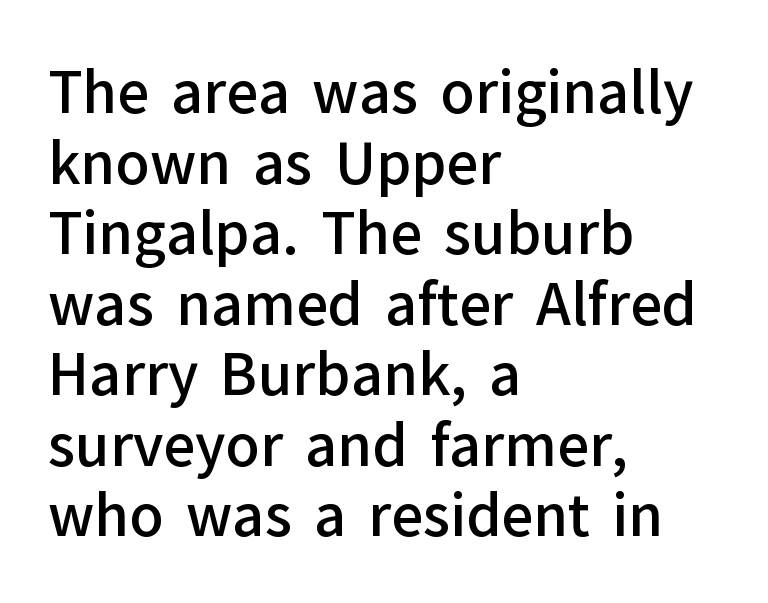
The lines are quadded left. Students, observe: this is what conventionally led text looks like. A typesetter would mark this as roman, not italic. Spacing verdict: proportional, widths tailored to each character. What kind of face is this? One without serifs — a sans.
